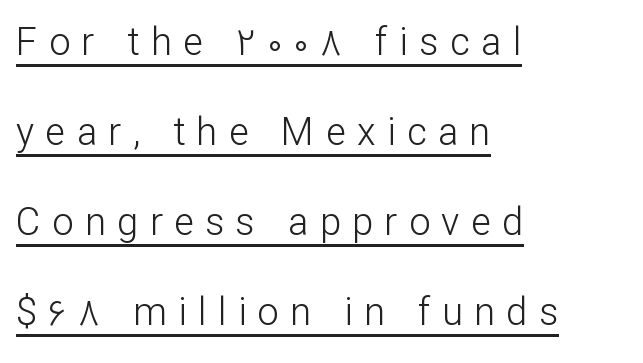
Q: Is the text bold? A: No.
Q: Is the text italic (slanted)? A: No, it is upright.
Q: Is the typeface a serif or a sans-serif typeface? A: Sans-serif.
Q: Is the text underlined? A: Yes.
Q: How is the paragraph aligned? A: Left-aligned.
Q: Is the spacing between letters normal or unusually wide? A: Unusually wide.
Q: Is the spacing between lines tight, normal or loose? A: Loose.
Q: Width (condensed, normal, or wide)? A: Normal.
Q: Stroke contrast? A: Low.
Q: x-height? A: Medium.
Q: Monospaced? A: No.
